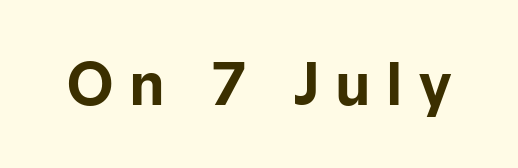
The image shows 56 px bold sans-serif type, upright; set unusually wide letter spacing (+0.28 em), not underlined; low stroke contrast and a medium x-height.
